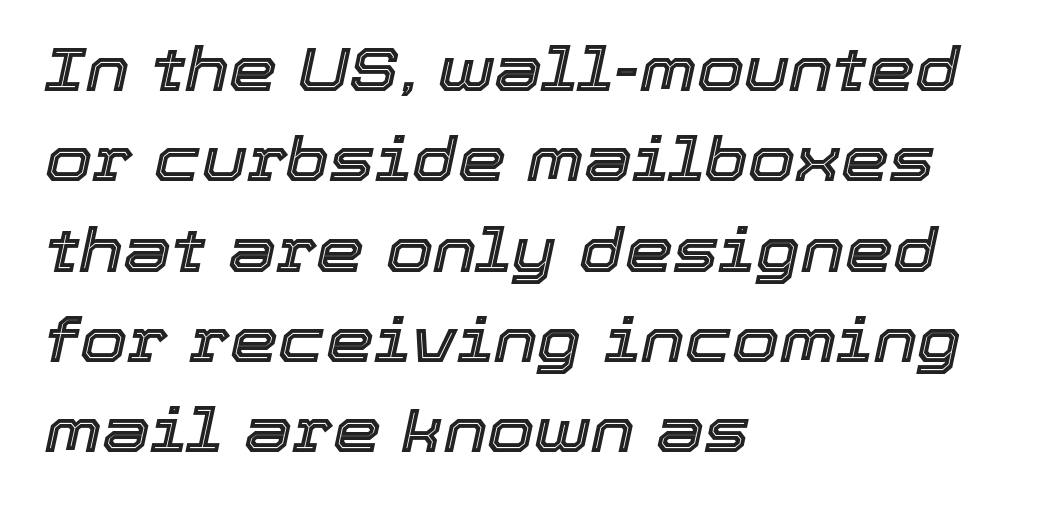
{"italic": "yes", "lean": "right", "slant_degrees": 12, "width": "normal", "x_height": "medium", "monospaced": "no", "underline": "no", "align": "left", "line_spacing": "normal", "line_spacing_ratio": 1.48, "letter_spacing": "normal", "letter_spacing_em": 0.0, "glyph_px": 61}
